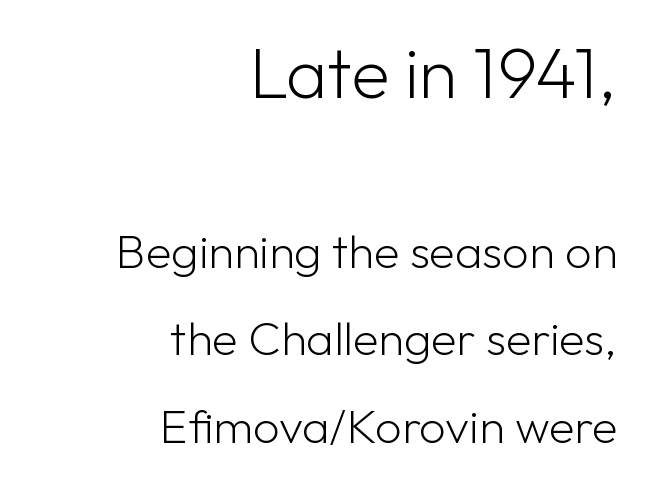
Q: Is the text bold? A: No.
Q: Is the text italic (slanted)? A: No, it is upright.
Q: Is the typeface a serif or a sans-serif typeface? A: Sans-serif.
Q: Is the text underlined? A: No.
Q: How is the paragraph aligned? A: Right-aligned.
Q: Is the spacing between letters normal or unusually wide? A: Normal.
Q: Which block of text is set in a larger size, the first (top) or the second (bottom)? A: The first (top) one.
Q: Width (condensed, normal, or wide)? A: Normal.
Q: Stroke contrast? A: Low.
Q: x-height? A: Medium.
Q: Monospaced? A: No.
